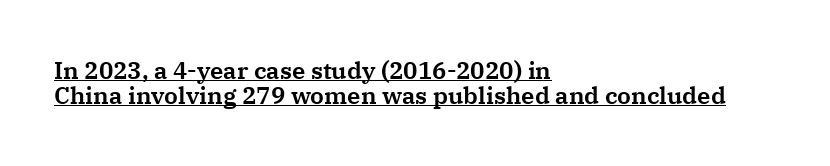
Q: Is the text italic (slanted)? A: No, it is upright.
Q: Is the text underlined? A: Yes.
Q: How is the paragraph aligned? A: Left-aligned.
Q: Is the spacing between letters normal or unusually wide? A: Normal.
Q: Is the spacing between lines tight, normal or loose? A: Tight.
